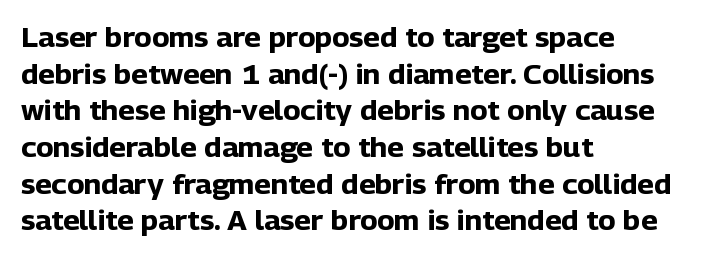
{"italic": "no", "bold": "yes", "underline": "no", "align": "left", "line_spacing": "normal", "line_spacing_ratio": 1.41, "letter_spacing": "normal", "letter_spacing_em": 0.0, "glyph_px": 26}
